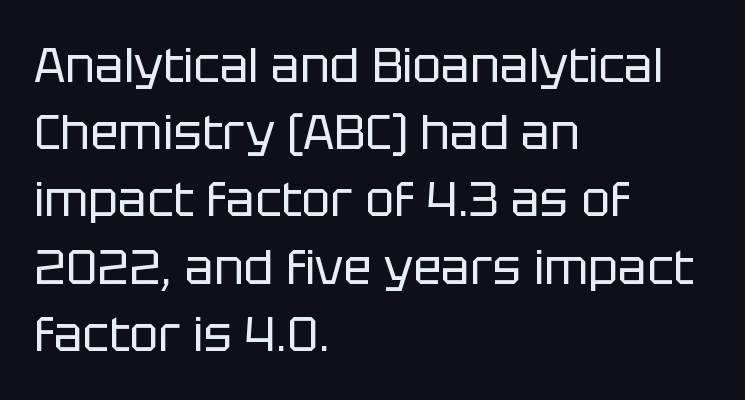
{"serif": "no", "italic": "no", "bold": "no", "weight": "regular", "width": "normal", "stroke_contrast": "low", "x_height": "large", "monospaced": "no", "underline": "no", "align": "left", "line_spacing": "normal", "line_spacing_ratio": 1.4, "letter_spacing": "normal", "letter_spacing_em": 0.0, "glyph_px": 48}
